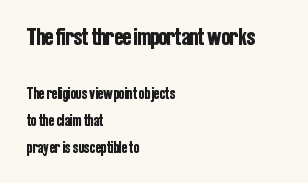
The image shows 25 px text type, upright; set left-aligned, normal line spacing (1.59x), normal letter spacing, not underlined; the first (top) block is 1.47x larger.
